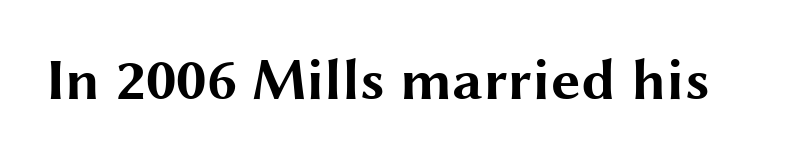
Q: Is the text bold? A: Yes.
Q: Is the text italic (slanted)? A: No, it is upright.
Q: Is the typeface a serif or a sans-serif typeface? A: Sans-serif.
Q: Is the text underlined? A: No.
Q: Is the spacing between letters normal or unusually wide? A: Normal.
Q: Width (condensed, normal, or wide)? A: Wide.
Q: Stroke contrast? A: Medium.
Q: x-height? A: Medium.
Q: Monospaced? A: No.
